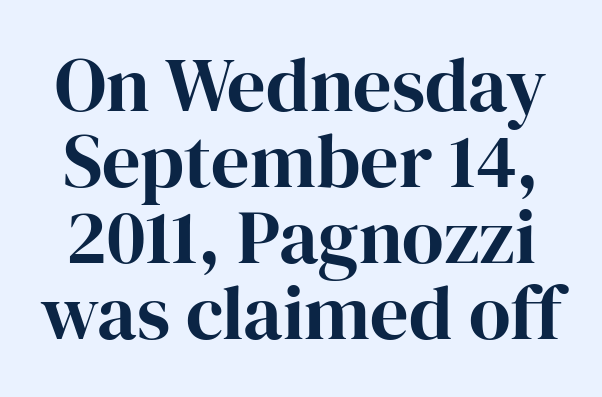
{"serif": "yes", "italic": "no", "width": "normal", "stroke_contrast": "high", "x_height": "medium", "monospaced": "no", "underline": "no", "line_spacing": "tight", "line_spacing_ratio": 1.0, "letter_spacing": "normal", "letter_spacing_em": 0.0, "glyph_px": 76}
